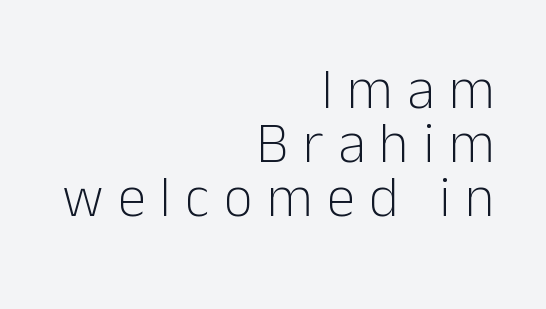
Check the space under the baseline: it is left empty. Note the varied advance widths — an 'i' is clearly narrower than an 'm'. This sample uses expanded letter spacing, leaving extra air between glyphs. The block of text is dense from top to bottom, with scant space between rows. The passage is arranged like a letterhead date or caption credit — flush right. It's the straight-up-and-down kind of type.
